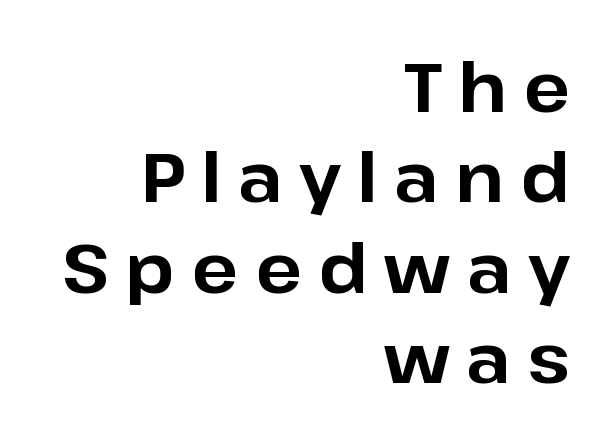
Q: Is the text bold? A: Yes.
Q: Is the text italic (slanted)? A: No, it is upright.
Q: Is the typeface a serif or a sans-serif typeface? A: Sans-serif.
Q: Is the text underlined? A: No.
Q: How is the paragraph aligned? A: Right-aligned.
Q: Is the spacing between letters normal or unusually wide? A: Unusually wide.
Q: Is the spacing between lines tight, normal or loose? A: Normal.
Q: Width (condensed, normal, or wide)? A: Normal.
Q: Stroke contrast? A: Low.
Q: x-height? A: Medium.
Q: Monospaced? A: No.
